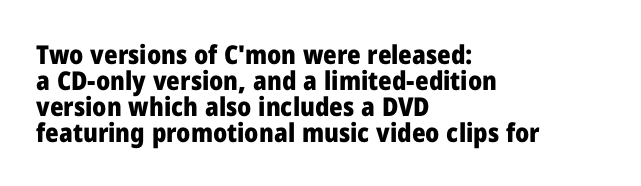
{"italic": "no", "bold": "yes", "underline": "no", "align": "left", "line_spacing": "tight", "line_spacing_ratio": 1.0, "letter_spacing": "normal", "letter_spacing_em": 0.0, "glyph_px": 26}
